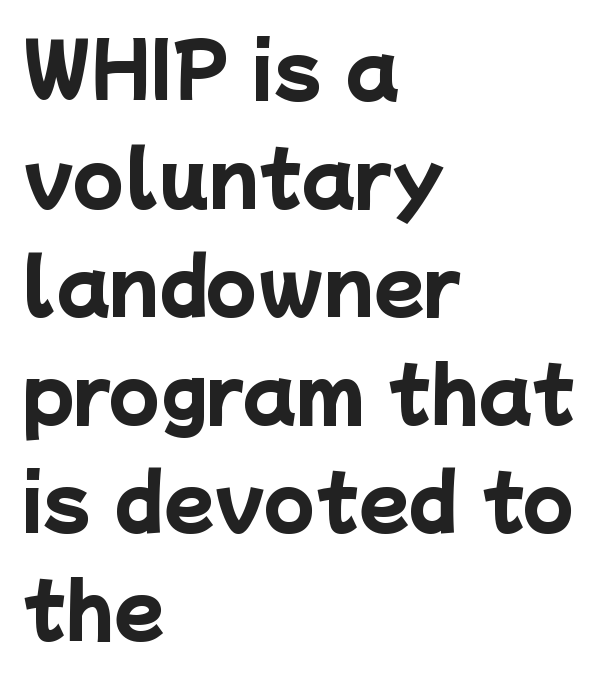
The image shows 73 px heavy sans-serif type; set left-aligned, normal line spacing (1.48x), normal letter spacing, not underlined; low stroke contrast and a medium x-height.
